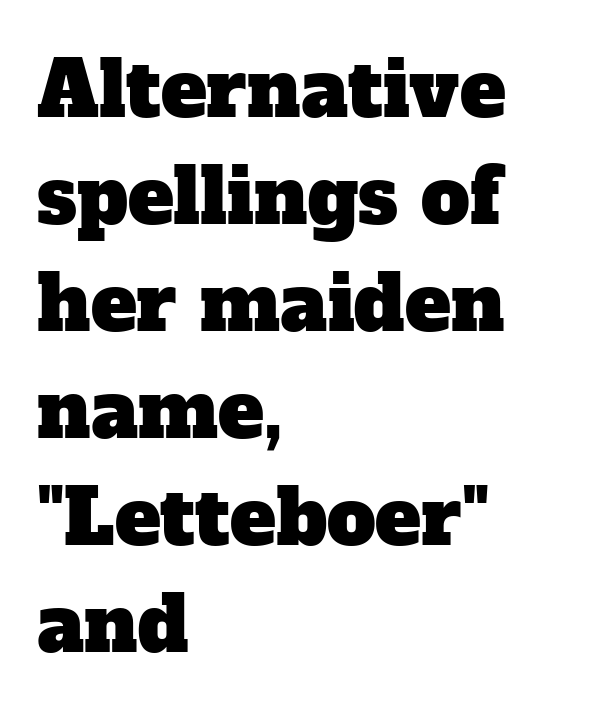
The passage shown has conventional tracking throughout. Serifs: yes, visible at the terminals of the letterforms. The face used here is proportionally spaced, like ordinary book or web type. Each new line begins a customary step beneath the previous one. The strip under each line holds only bare page.
